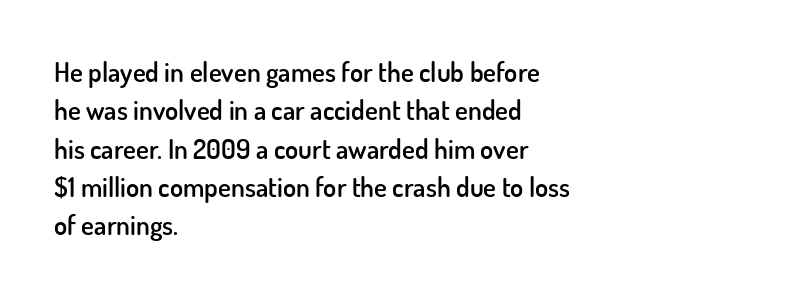
{"italic": "no", "bold": "semi", "underline": "no", "align": "left", "line_spacing": "normal", "line_spacing_ratio": 1.42, "letter_spacing": "normal", "letter_spacing_em": 0.0, "glyph_px": 27}
